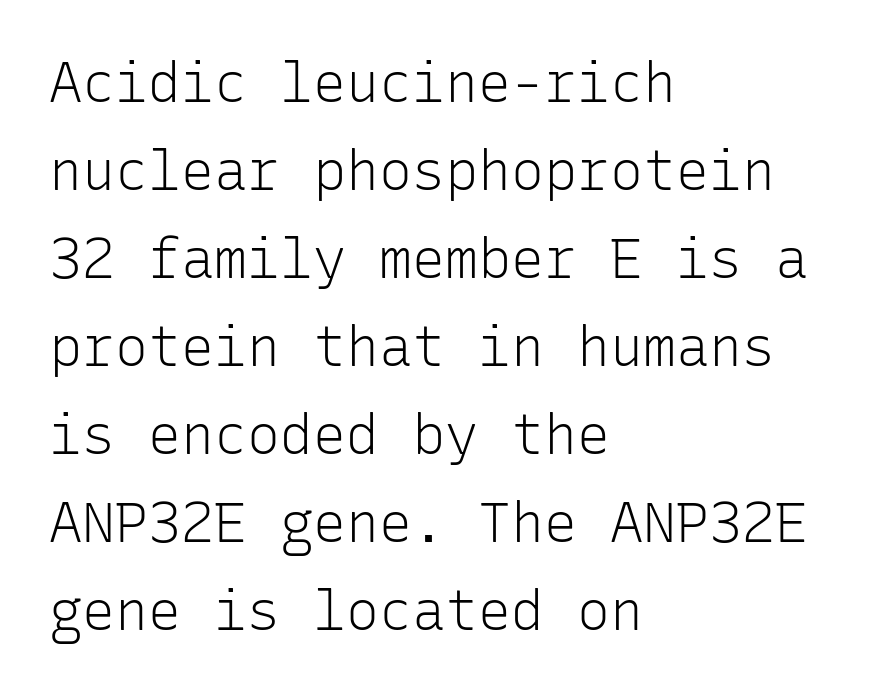
The image shows 55 px light sans-serif type, upright, monospaced; set left-aligned, normal line spacing (1.6x), normal letter spacing, not underlined; low stroke contrast and a medium x-height.
